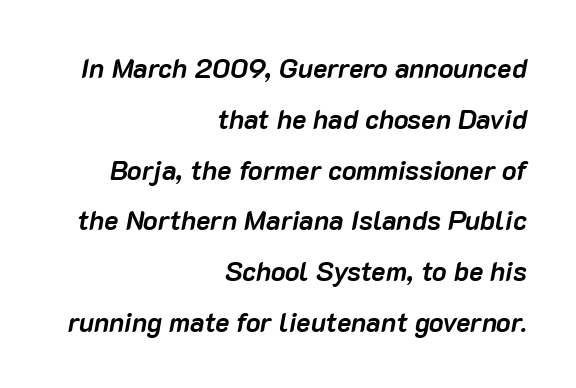
Q: Is the text bold? A: Yes.
Q: Is the text italic (slanted)? A: Yes, it leans right by about 10 degrees.
Q: Is the text underlined? A: No.
Q: How is the paragraph aligned? A: Right-aligned.
Q: Is the spacing between letters normal or unusually wide? A: Normal.
